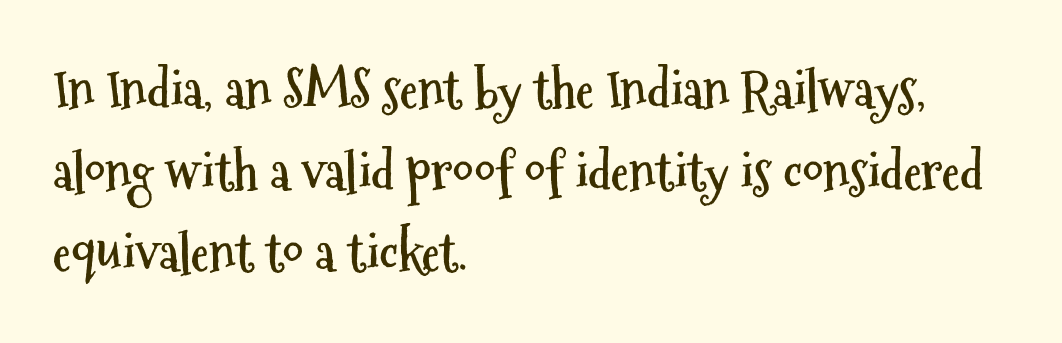
The image shows 52 px semibold, condensed sans-serif type, upright; set left-aligned, normal line spacing (1.57x), normal letter spacing, not underlined; medium stroke contrast and a medium x-height.
